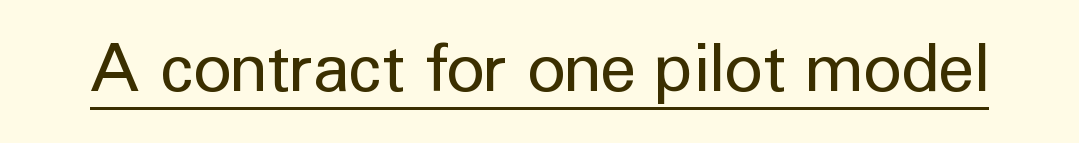
The image shows 66 px regular-weight sans-serif type, upright; set normal letter spacing, underlined; low stroke contrast and a medium x-height.
